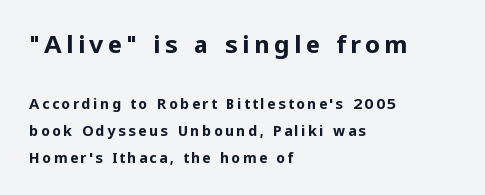
No word sits above an underline. The font's upright variant was chosen for this text. Alignment: flush left. Whoever set this made the first block the dominant, larger element.
